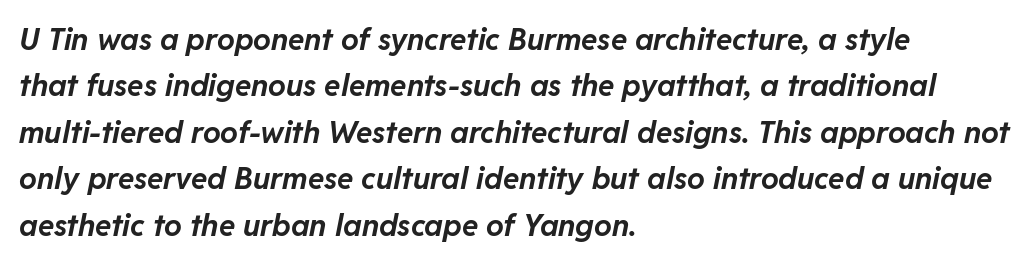
{"italic": "yes", "lean": "right", "slant_degrees": 11, "bold": "yes", "weight": "bold", "width": "normal", "stroke_contrast": "low", "x_height": "medium", "monospaced": "no", "underline": "no", "align": "left", "line_spacing": "normal", "line_spacing_ratio": 1.55, "letter_spacing": "normal", "letter_spacing_em": 0.0, "glyph_px": 30}
